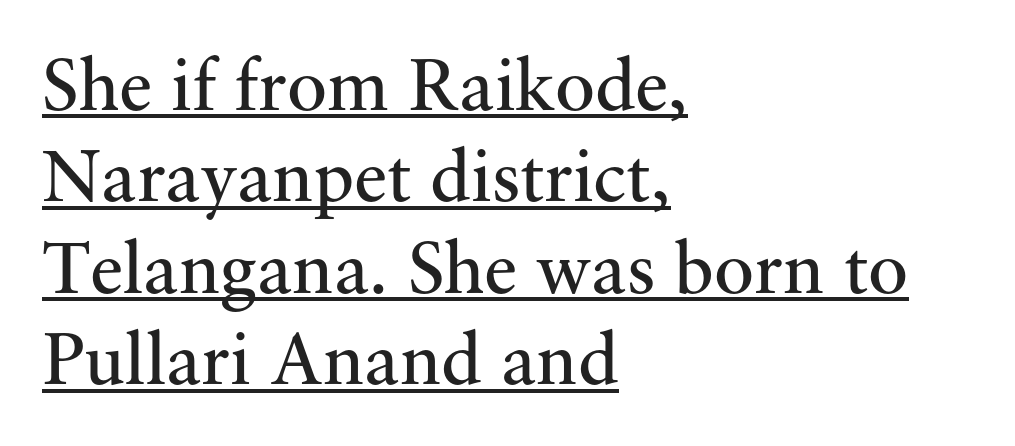
Q: Is the text bold? A: No.
Q: Is the text italic (slanted)? A: No, it is upright.
Q: Is the typeface a serif or a sans-serif typeface? A: Serif.
Q: Is the text underlined? A: Yes.
Q: How is the paragraph aligned? A: Left-aligned.
Q: Is the spacing between letters normal or unusually wide? A: Normal.
Q: Width (condensed, normal, or wide)? A: Normal.
Q: Stroke contrast? A: Medium.
Q: x-height? A: Small.
Q: Monospaced? A: No.
